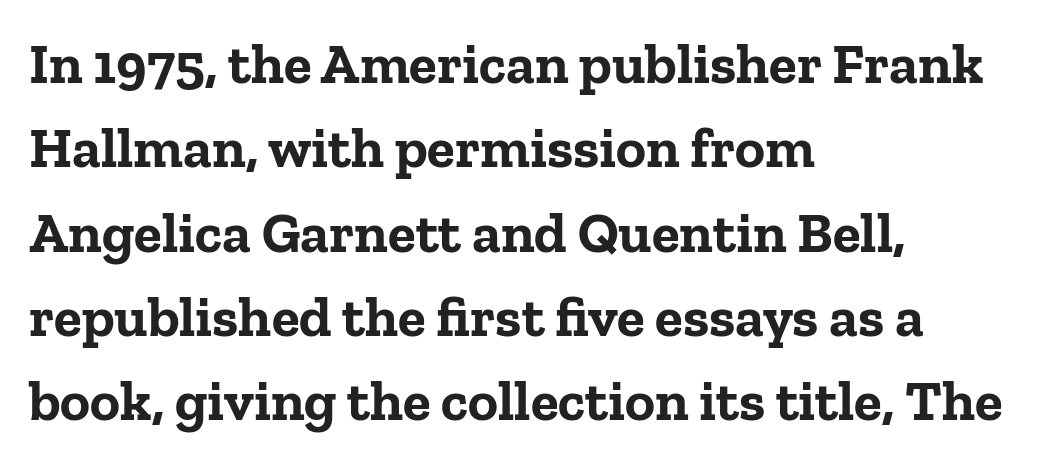
{"serif": "yes", "italic": "no", "bold": "yes", "weight": "bold", "width": "normal", "stroke_contrast": "low", "x_height": "medium", "monospaced": "no", "underline": "no", "align": "left", "line_spacing": "normal", "line_spacing_ratio": 1.48, "letter_spacing": "normal", "letter_spacing_em": 0.0, "glyph_px": 57}
